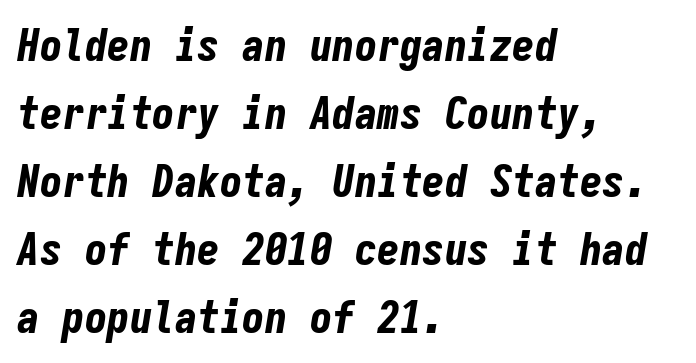
Q: Is the text bold? A: Yes.
Q: Is the text italic (slanted)? A: Yes, it leans right by about 9 degrees.
Q: Is the text underlined? A: No.
Q: How is the paragraph aligned? A: Left-aligned.
Q: Is the spacing between letters normal or unusually wide? A: Normal.
Q: Is the spacing between lines tight, normal or loose? A: Normal.
Q: Width (condensed, normal, or wide)? A: Condensed.
Q: Stroke contrast? A: Low.
Q: x-height? A: Medium.
Q: Monospaced? A: Yes.
